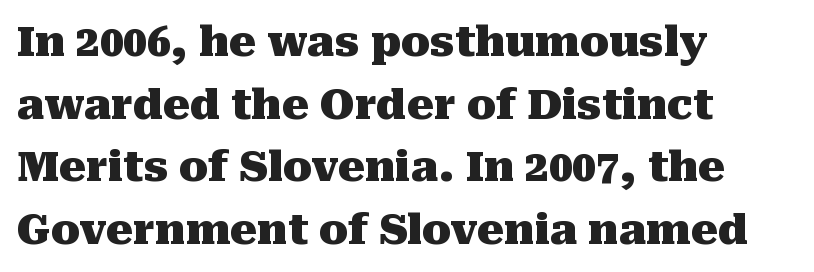
The image shows 42 px heavy serif type, upright; set left-aligned, normal line spacing (1.49x), normal letter spacing, not underlined; medium stroke contrast and a medium x-height.
